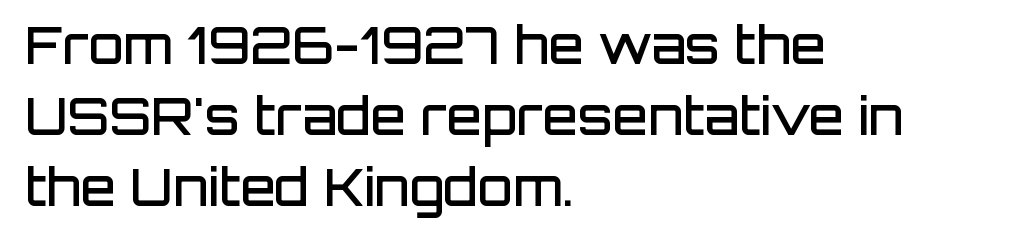
The tracking reads as untouched default to a designer's eye. Quick note: not italic, upright. A typesetter would call this leading conventional body-copy spacing. The space directly below the letters is spotless. No feet cap the strokes, marking this as sans-serif type.
